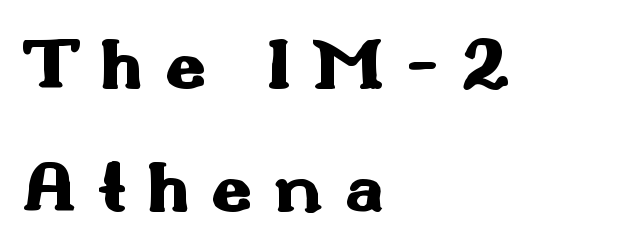
Q: Is the text bold? A: Yes.
Q: Is the text italic (slanted)? A: No, it is upright.
Q: Is the typeface a serif or a sans-serif typeface? A: Sans-serif.
Q: Is the text underlined? A: No.
Q: How is the paragraph aligned? A: Left-aligned.
Q: Is the spacing between letters normal or unusually wide? A: Unusually wide.
Q: Is the spacing between lines tight, normal or loose? A: Normal.
Q: Width (condensed, normal, or wide)? A: Wide.
Q: Stroke contrast? A: Medium.
Q: x-height? A: Small.
Q: Monospaced? A: No.
